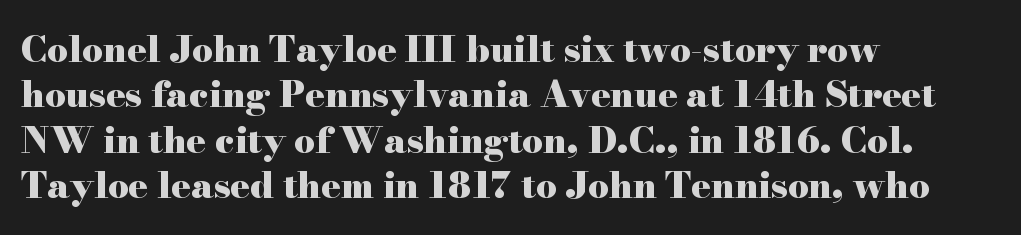
{"serif": "yes", "italic": "no", "bold": "yes", "weight": "heavy", "width": "wide", "stroke_contrast": "high", "x_height": "small", "monospaced": "no", "underline": "no", "align": "left", "line_spacing": "normal", "line_spacing_ratio": 1.26, "letter_spacing": "normal", "letter_spacing_em": 0.0, "glyph_px": 36}
